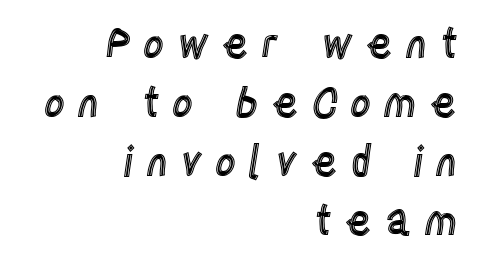
Q: Is the text italic (slanted)? A: Yes.
Q: Is the text underlined? A: No.
Q: How is the paragraph aligned? A: Right-aligned.
Q: Is the spacing between letters normal or unusually wide? A: Unusually wide.
Q: Is the spacing between lines tight, normal or loose? A: Normal.
Q: Width (condensed, normal, or wide)? A: Condensed.
Q: x-height? A: Large.
Q: Monospaced? A: No.
